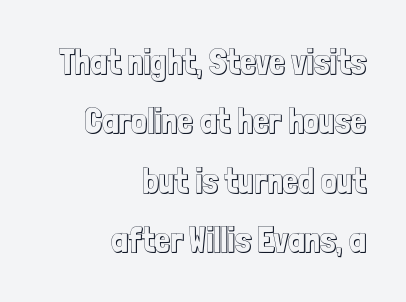
Q: Is the text italic (slanted)? A: No, it is upright.
Q: Is the text underlined? A: No.
Q: How is the paragraph aligned? A: Right-aligned.
Q: Is the spacing between letters normal or unusually wide? A: Normal.
Q: Is the spacing between lines tight, normal or loose? A: Normal.
Q: Width (condensed, normal, or wide)? A: Condensed.
Q: x-height? A: Medium.
Q: Monospaced? A: No.
